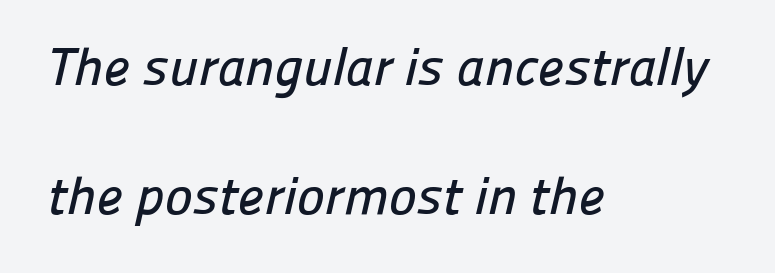
{"serif": "no", "width": "normal", "stroke_contrast": "low", "x_height": "medium", "monospaced": "no", "underline": "no", "align": "left", "line_spacing": "loose", "line_spacing_ratio": 2.43, "letter_spacing": "normal", "letter_spacing_em": 0.0, "glyph_px": 53}
